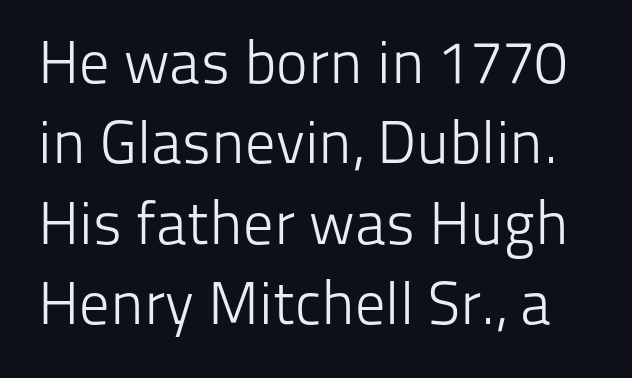
Q: Is the text bold? A: No.
Q: Is the text italic (slanted)? A: No, it is upright.
Q: Is the typeface a serif or a sans-serif typeface? A: Sans-serif.
Q: Is the text underlined? A: No.
Q: Is the spacing between letters normal or unusually wide? A: Normal.
Q: Is the spacing between lines tight, normal or loose? A: Normal.
Q: Width (condensed, normal, or wide)? A: Normal.
Q: Stroke contrast? A: Low.
Q: x-height? A: Medium.
Q: Monospaced? A: No.
